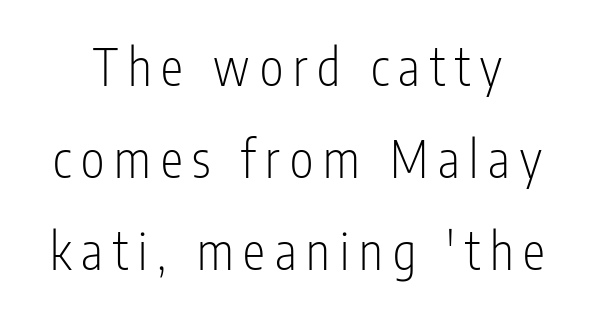
Q: Is the text bold? A: No.
Q: Is the text italic (slanted)? A: No, it is upright.
Q: Is the typeface a serif or a sans-serif typeface? A: Sans-serif.
Q: Is the text underlined? A: No.
Q: Is the spacing between letters normal or unusually wide? A: Unusually wide.
Q: Width (condensed, normal, or wide)? A: Condensed.
Q: Stroke contrast? A: Low.
Q: x-height? A: Medium.
Q: Monospaced? A: No.
